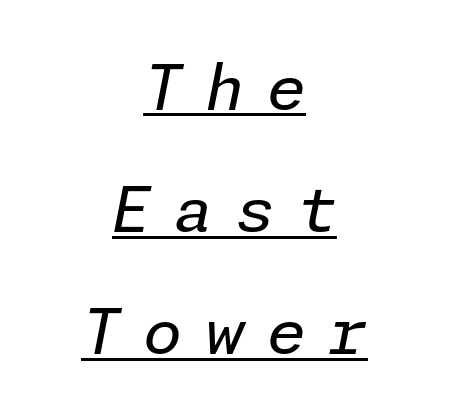
Q: Is the text bold? A: No.
Q: Is the text italic (slanted)? A: Yes, it leans right by about 11 degrees.
Q: Is the text underlined? A: Yes.
Q: How is the paragraph aligned? A: Centered.
Q: Is the spacing between letters normal or unusually wide? A: Unusually wide.
Q: Is the spacing between lines tight, normal or loose? A: Loose.
Q: Width (condensed, normal, or wide)? A: Normal.
Q: Stroke contrast? A: Low.
Q: x-height? A: Medium.
